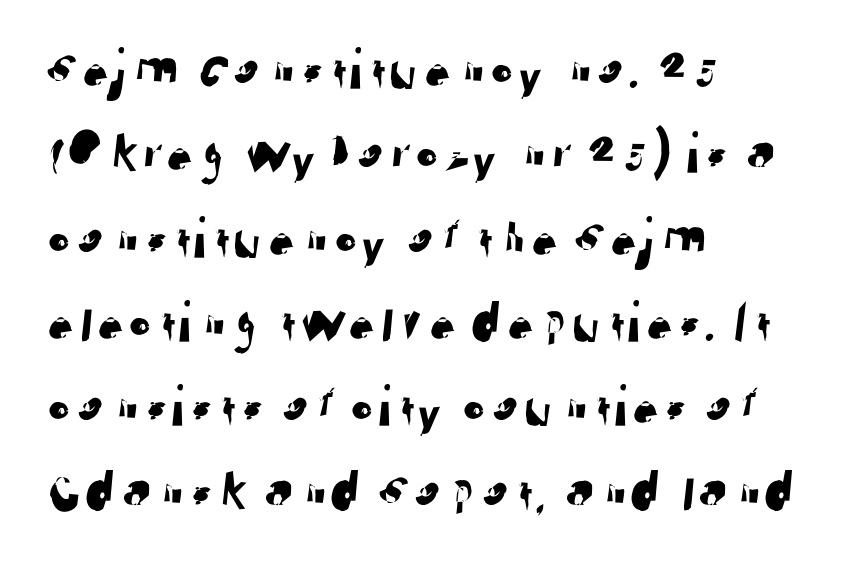
The image shows 59 px sans-serif type; set left-aligned, normal line spacing (1.43x), normal letter spacing, not underlined; low stroke contrast and a medium x-height.
